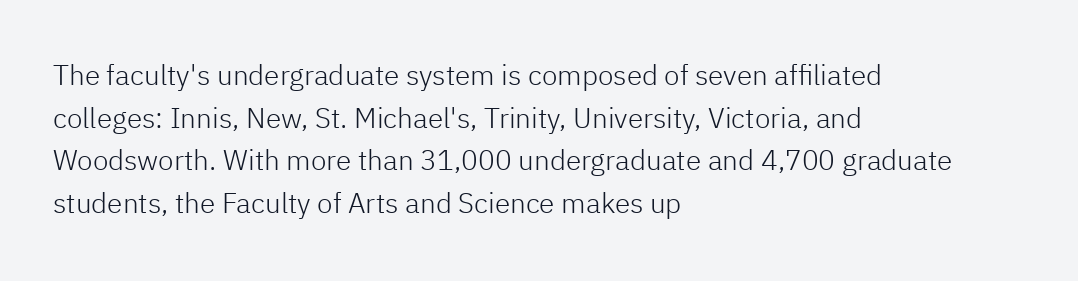
The image shows 28 px light sans-serif type, upright; set left-aligned, normal line spacing (1.52x), normal letter spacing, not underlined; low stroke contrast and a medium x-height.
